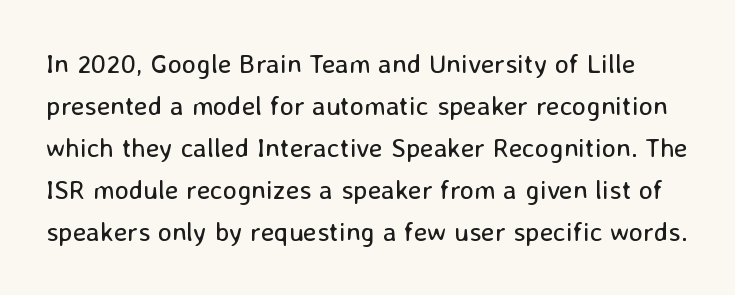
The image shows 27 px text type, upright; set normal line spacing (1.56x), normal letter spacing, not underlined.
